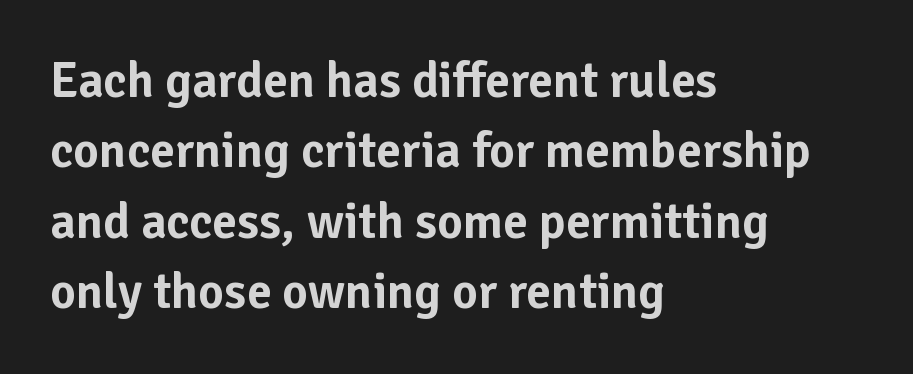
The image shows 50 px sans-serif type, upright; set left-aligned, normal line spacing (1.41x), normal letter spacing, not underlined; low stroke contrast and a medium x-height.
